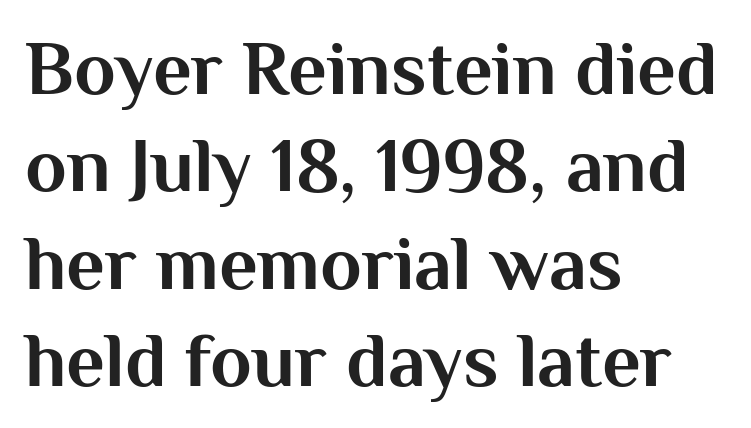
The image shows 76 px bold sans-serif type, upright; set left-aligned, normal line spacing (1.28x), normal letter spacing, not underlined; medium stroke contrast and a medium x-height.
